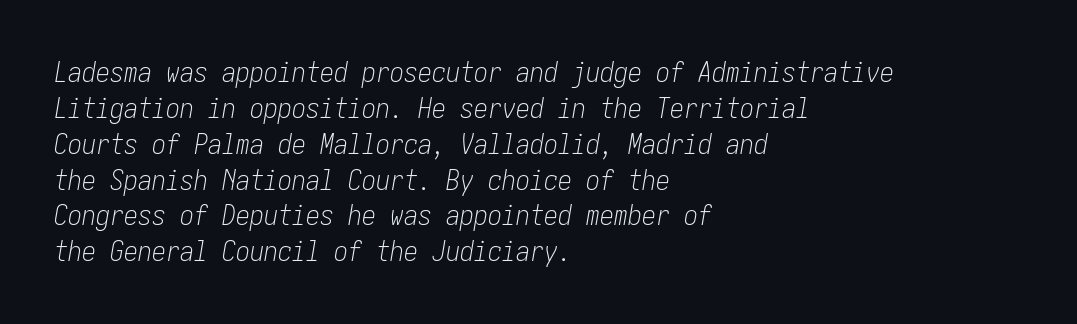
Q: Is the text bold? A: No.
Q: Is the text italic (slanted)? A: Yes, it leans right by about 10 degrees.
Q: Is the text underlined? A: No.
Q: How is the paragraph aligned? A: Left-aligned.
Q: Is the spacing between letters normal or unusually wide? A: Normal.
Q: Is the spacing between lines tight, normal or loose? A: Normal.
Q: Width (condensed, normal, or wide)? A: Condensed.
Q: Stroke contrast? A: Low.
Q: x-height? A: Medium.
